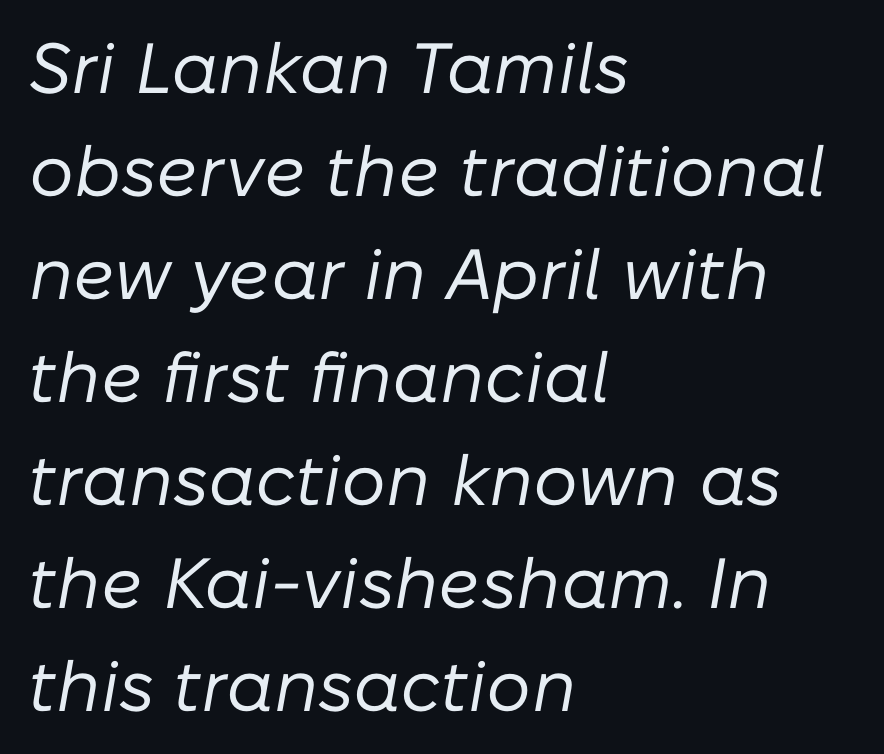
The baseline area is clear. Regular leading. Spacing verdict: proportional, widths tailored to each character. Is the letter spacing exaggerated? No — it looks like the ordinary default. Ink coverage per letter is moderate at most. You can tell it's italic because the verticals aren't actually vertical.
